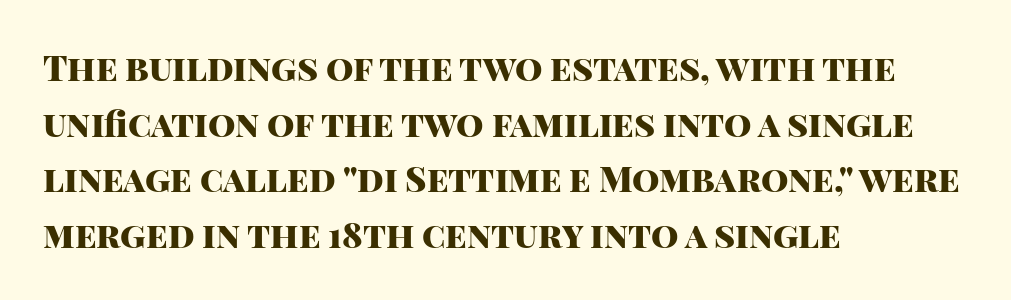
{"serif": "no", "italic": "no", "bold": "yes", "weight": "heavy", "width": "normal", "stroke_contrast": "high", "x_height": "large", "monospaced": "no", "underline": "no", "align": "left", "line_spacing": "normal", "line_spacing_ratio": 1.59, "letter_spacing": "normal", "letter_spacing_em": 0.0, "glyph_px": 35}
